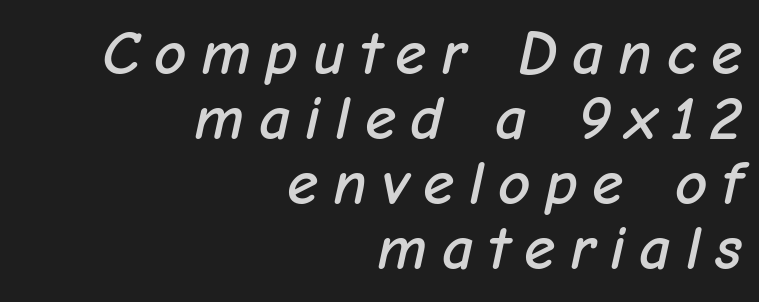
The letterforms stand isolated, each surrounded by extra space. Check the space under the baseline: it is left empty. The passage shown is typed in a proportional face where columns would drift. Very little white space separates one row of letters from the next. It's the slanting kind of type.
